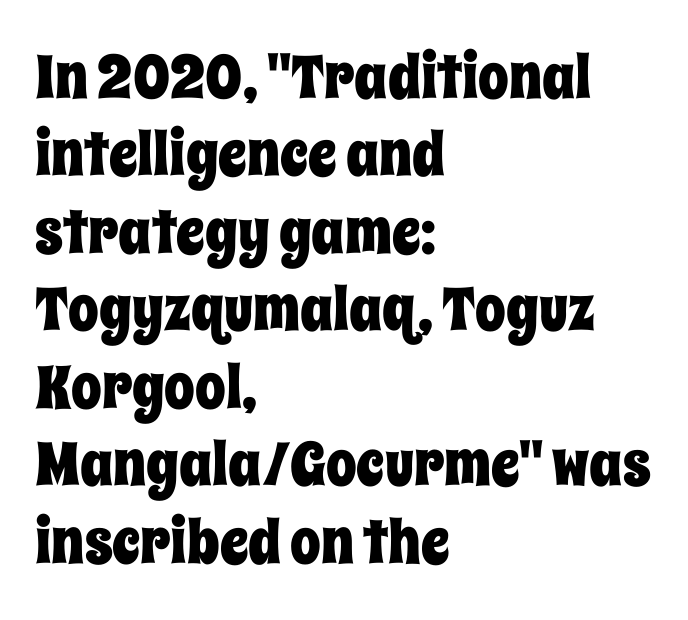
Caption: multi-line text, flush left, ragged right. Default kerning and tracking; the words read as compact shapes. Unlike italic type, these characters show no tilt at all. The foot of each line stays bare and open. Interline gaps are of average width in this sample.
